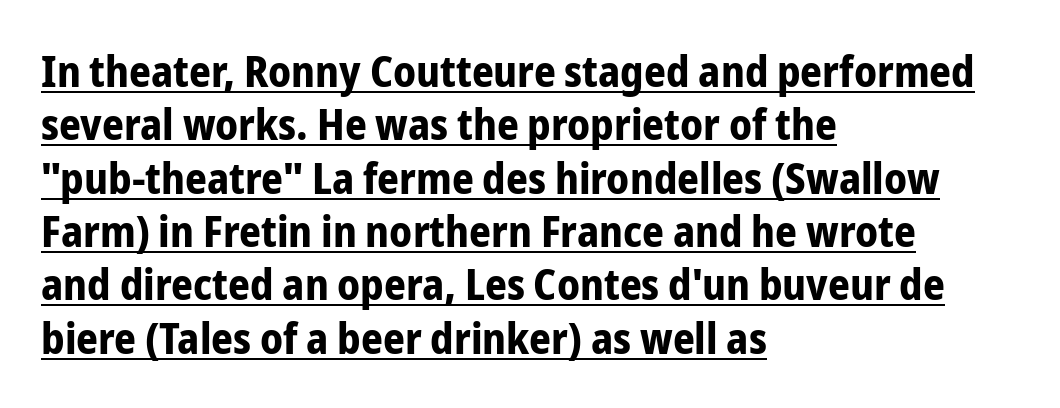
The image shows 43 px bold, condensed sans-serif type, upright; set left-aligned, line spacing 1.24x, normal letter spacing, underlined; low stroke contrast and a medium x-height.
